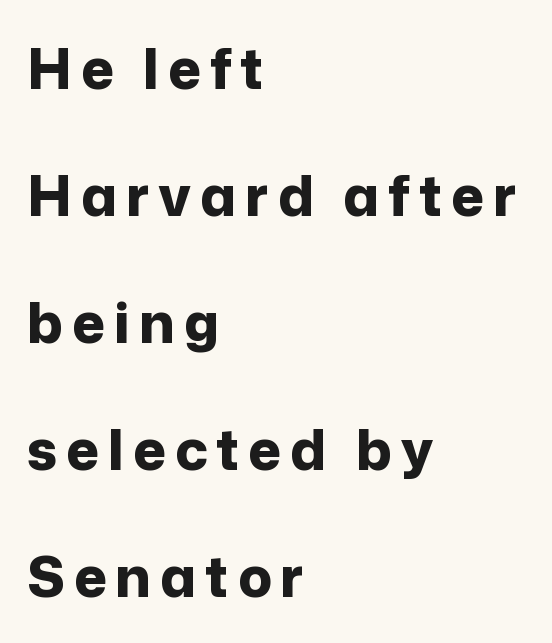
{"serif": "no", "italic": "no", "bold": "yes", "weight": "bold", "width": "normal", "stroke_contrast": "low", "x_height": "medium", "monospaced": "no", "underline": "no", "align": "left", "line_spacing": "loose", "line_spacing_ratio": 2.27, "glyph_px": 56}
